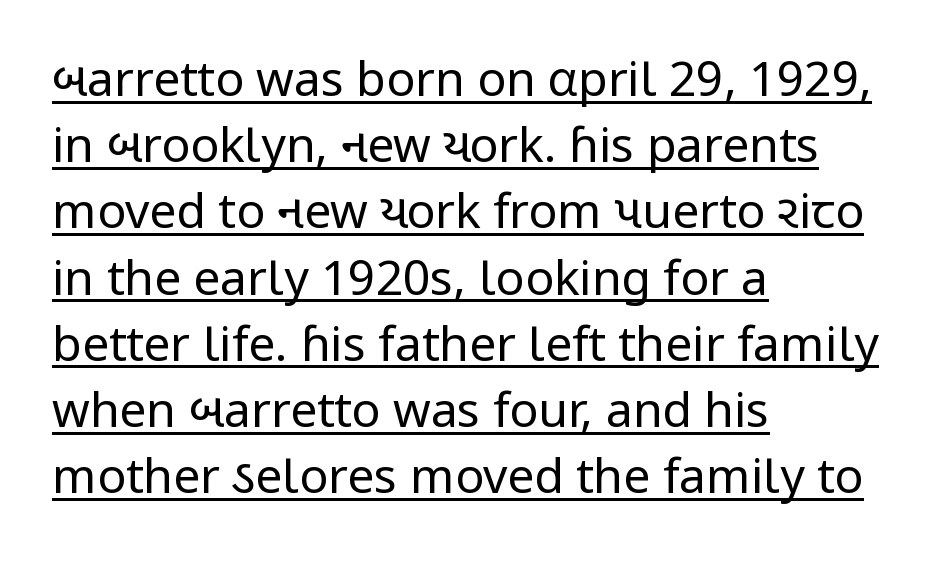
Q: Is the text bold? A: No.
Q: Is the text italic (slanted)? A: No, it is upright.
Q: Is the typeface a serif or a sans-serif typeface? A: Sans-serif.
Q: Is the text underlined? A: Yes.
Q: How is the paragraph aligned? A: Left-aligned.
Q: Is the spacing between letters normal or unusually wide? A: Normal.
Q: Is the spacing between lines tight, normal or loose? A: Normal.
Q: Width (condensed, normal, or wide)? A: Normal.
Q: Stroke contrast? A: Low.
Q: x-height? A: Medium.
Q: Monospaced? A: No.
